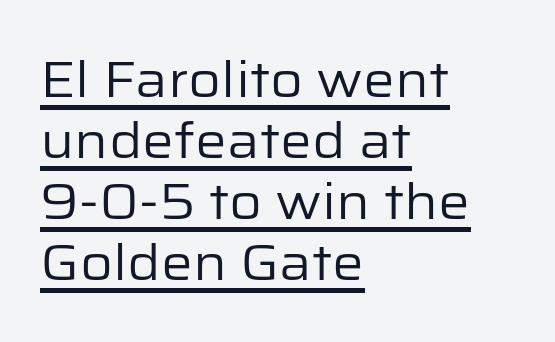
{"serif": "no", "italic": "no", "bold": "no", "weight": "regular", "width": "normal", "stroke_contrast": "low", "x_height": "medium", "monospaced": "no", "underline": "yes", "align": "left", "line_spacing_ratio": 1.22, "letter_spacing": "normal", "letter_spacing_em": 0.0, "glyph_px": 50}
